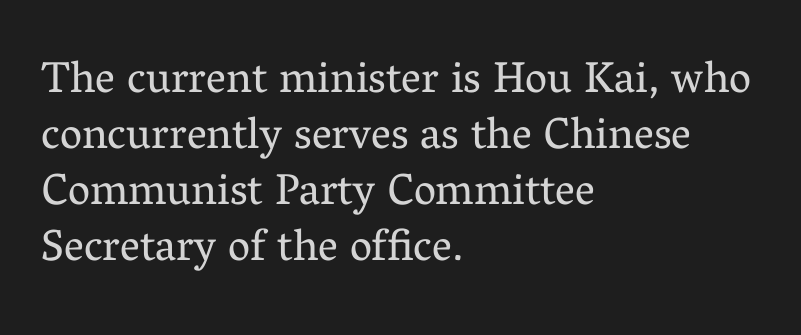
Q: Is the text bold? A: No.
Q: Is the text italic (slanted)? A: No, it is upright.
Q: Is the typeface a serif or a sans-serif typeface? A: Serif.
Q: Is the text underlined? A: No.
Q: How is the paragraph aligned? A: Left-aligned.
Q: Is the spacing between letters normal or unusually wide? A: Normal.
Q: Is the spacing between lines tight, normal or loose? A: Normal.
Q: Width (condensed, normal, or wide)? A: Normal.
Q: Stroke contrast? A: Medium.
Q: x-height? A: Medium.
Q: Monospaced? A: No.
